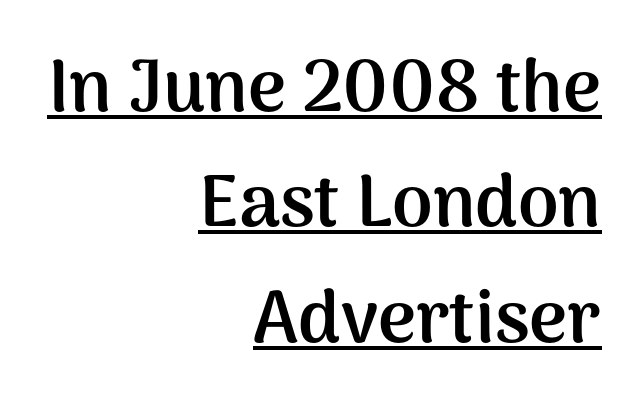
{"serif": "no", "italic": "no", "bold": "yes", "weight": "semibold", "width": "normal", "stroke_contrast": "medium", "x_height": "medium", "monospaced": "no", "underline": "yes", "align": "right", "line_spacing": "normal", "line_spacing_ratio": 1.58, "letter_spacing": "normal", "letter_spacing_em": 0.0, "glyph_px": 73}
